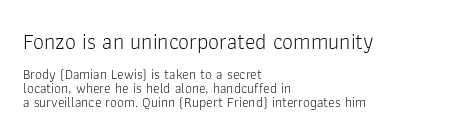
{"italic": "no", "bold": "no", "underline": "no", "align": "left", "line_spacing": "tight", "line_spacing_ratio": 0.99, "letter_spacing": "normal", "letter_spacing_em": 0.0, "larger_block": "first", "size_ratio": 1.57, "glyph_px": 22}
